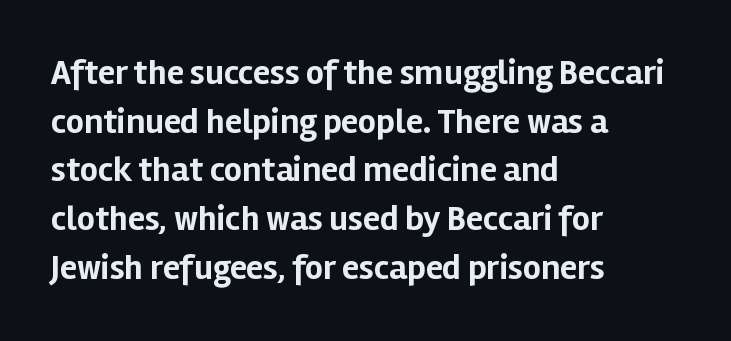
The image shows 35 px bold sans-serif type, upright; set left-aligned, normal line spacing (1.39x), normal letter spacing, not underlined; low stroke contrast and a medium x-height.
